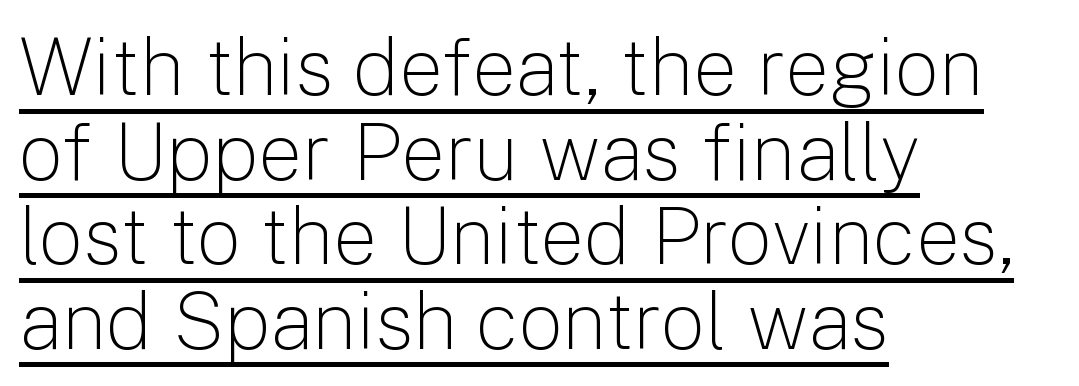
The image shows 79 px light sans-serif type, upright; set left-aligned, tight line spacing (1.07x), normal letter spacing, underlined; low stroke contrast and a medium x-height.
